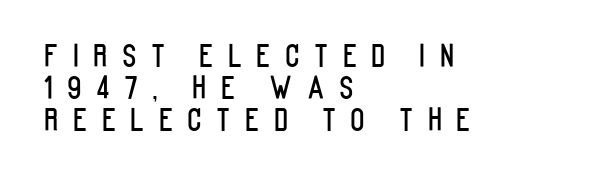
Q: Is the text italic (slanted)? A: No, it is upright.
Q: Is the typeface a serif or a sans-serif typeface? A: Sans-serif.
Q: Is the text underlined? A: No.
Q: How is the paragraph aligned? A: Left-aligned.
Q: Is the spacing between letters normal or unusually wide? A: Unusually wide.
Q: Is the spacing between lines tight, normal or loose? A: Tight.
Q: Width (condensed, normal, or wide)? A: Condensed.
Q: Stroke contrast? A: Low.
Q: x-height? A: Large.
Q: Monospaced? A: No.
